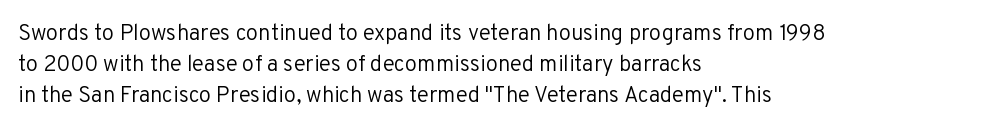
Q: Is the text bold? A: No.
Q: Is the text italic (slanted)? A: No, it is upright.
Q: Is the text underlined? A: No.
Q: How is the paragraph aligned? A: Left-aligned.
Q: Is the spacing between letters normal or unusually wide? A: Normal.
Q: Is the spacing between lines tight, normal or loose? A: Normal.
